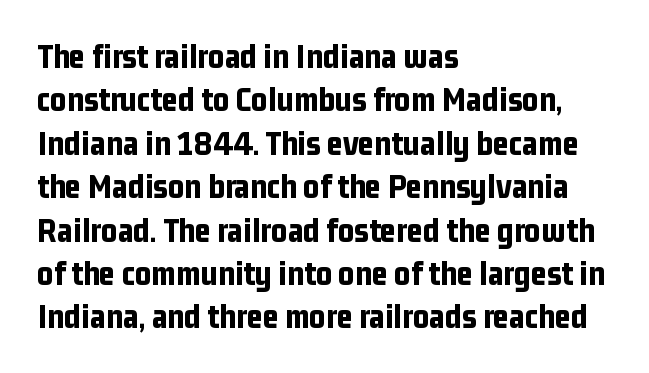
{"serif": "no", "italic": "no", "bold": "yes", "weight": "bold", "width": "condensed", "stroke_contrast": "low", "x_height": "medium", "monospaced": "no", "underline": "no", "align": "left", "line_spacing_ratio": 1.24, "letter_spacing": "normal", "letter_spacing_em": 0.0, "glyph_px": 35}
